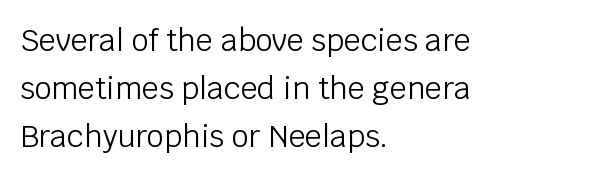
{"serif": "no", "italic": "no", "bold": "no", "weight": "light", "width": "normal", "stroke_contrast": "low", "x_height": "large", "monospaced": "no", "underline": "no", "align": "left", "line_spacing": "normal", "line_spacing_ratio": 1.6, "letter_spacing": "normal", "letter_spacing_em": 0.0, "glyph_px": 30}
